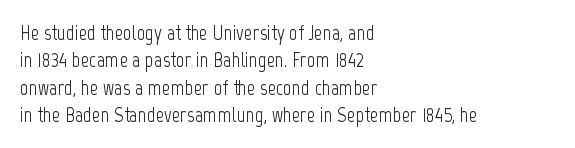
Q: Is the text bold? A: No.
Q: Is the text italic (slanted)? A: No, it is upright.
Q: Is the text underlined? A: No.
Q: How is the paragraph aligned? A: Left-aligned.
Q: Is the spacing between letters normal or unusually wide? A: Normal.
Q: Is the spacing between lines tight, normal or loose? A: Normal.
